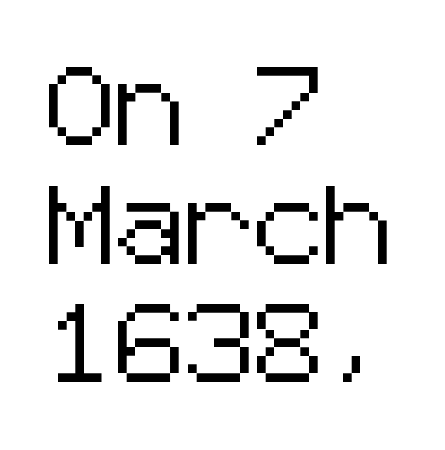
{"serif": "no", "italic": "no", "width": "normal", "stroke_contrast": "low", "x_height": "medium", "underline": "no", "align": "left", "line_spacing": "normal", "line_spacing_ratio": 1.52, "letter_spacing": "normal", "letter_spacing_em": 0.0, "glyph_px": 78}
